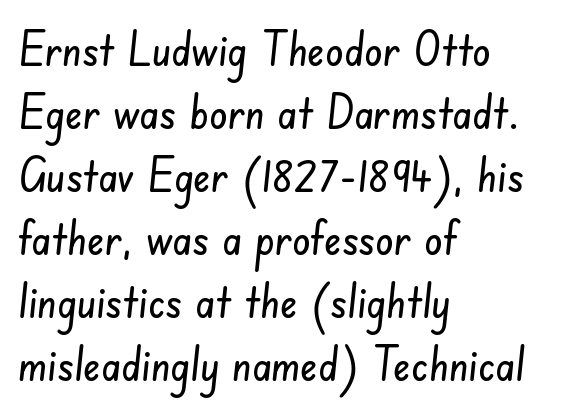
{"serif": "no", "width": "condensed", "stroke_contrast": "low", "x_height": "small", "monospaced": "no", "underline": "no", "align": "left", "line_spacing": "normal", "line_spacing_ratio": 1.37, "letter_spacing": "normal", "letter_spacing_em": 0.0, "glyph_px": 46}
